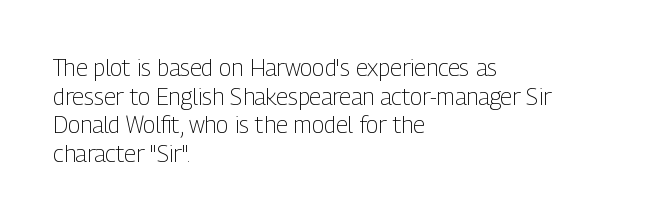
{"italic": "no", "bold": "no", "underline": "no", "align": "left", "line_spacing_ratio": 1.24, "letter_spacing": "normal", "letter_spacing_em": 0.0, "glyph_px": 23}
